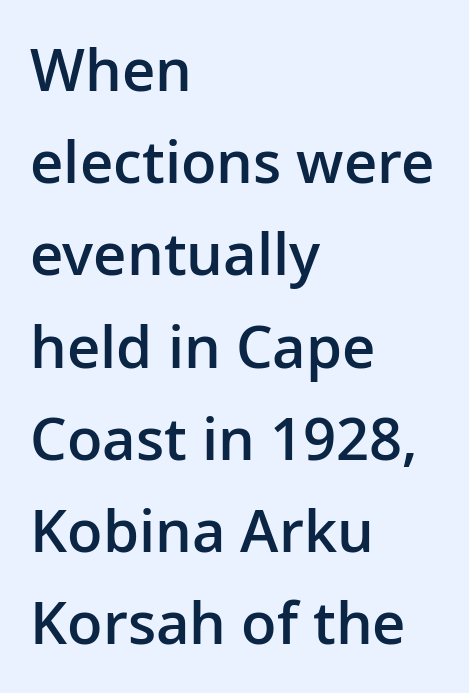
The image shows 58 px semibold sans-serif type, upright; set left-aligned, normal line spacing (1.59x), normal letter spacing, not underlined; low stroke contrast and a medium x-height.
